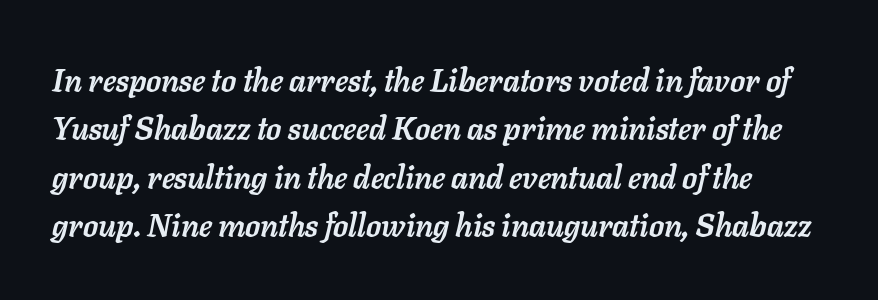
{"italic": "yes", "lean": "right", "slant_degrees": 11, "bold": "yes", "weight": "semibold", "width": "normal", "stroke_contrast": "low", "x_height": "medium", "monospaced": "no", "underline": "no", "line_spacing": "normal", "line_spacing_ratio": 1.56, "letter_spacing": "normal", "letter_spacing_em": 0.0, "glyph_px": 31}
